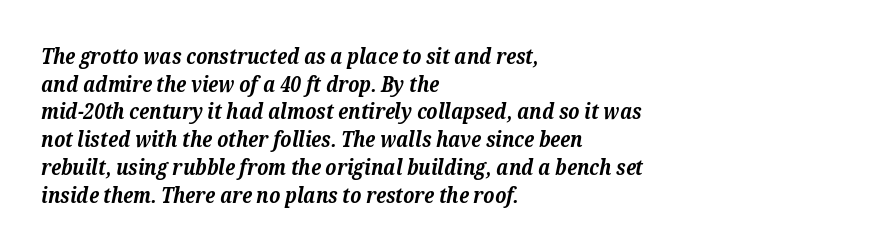
In terms of posture, this sample is oblique. Stroke thickness is high; the sample reads as a true bold. Typeset ragged right — the left edge is the straight one. How are the letters spaced? Ordinarily, with no added tracking. Clear beneath every line of the passage. Leading: standard.
